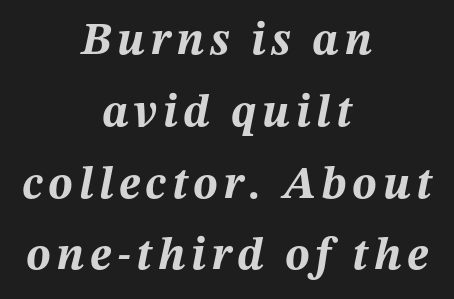
Q: Is the text bold? A: Yes.
Q: Is the text italic (slanted)? A: Yes, it leans right by about 12 degrees.
Q: Is the text underlined? A: No.
Q: How is the paragraph aligned? A: Centered.
Q: Is the spacing between lines tight, normal or loose? A: Normal.
Q: Width (condensed, normal, or wide)? A: Normal.
Q: Stroke contrast? A: Medium.
Q: x-height? A: Medium.
Q: Monospaced? A: No.
